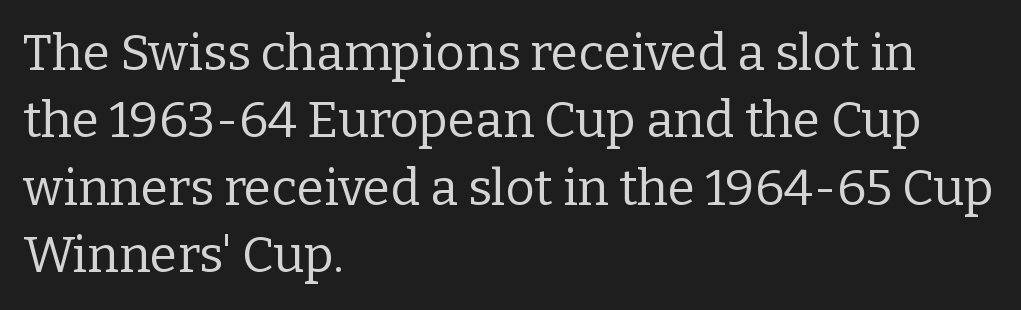
What kind of face is this? One with serifs. If you measured baseline to baseline, you'd find a middling distance. Check under the words: just untouched page. Standard letterfit; no display-style spreading of the glyphs. The passage shown is typed in a proportional face where columns would drift. Teacher's note: observe the even left margin — that is flush-left alignment.
